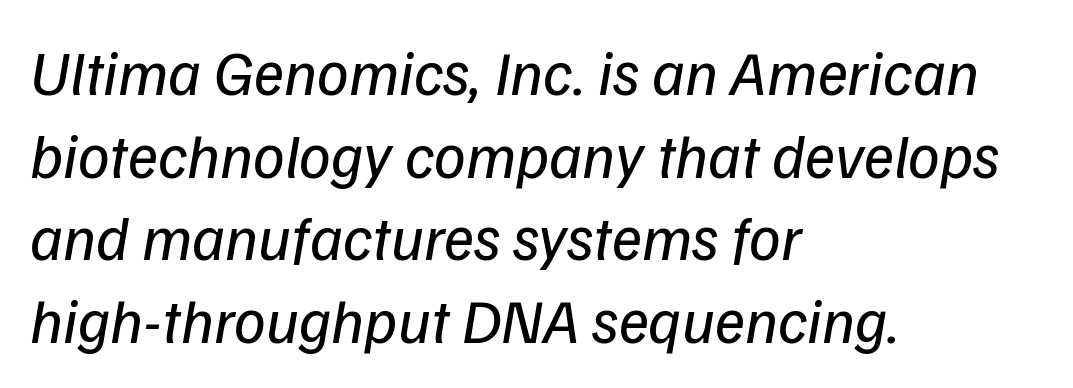
{"serif": "no", "bold": "no", "weight": "regular", "width": "normal", "stroke_contrast": "low", "x_height": "medium", "monospaced": "no", "underline": "no", "align": "left", "line_spacing": "normal", "line_spacing_ratio": 1.31, "letter_spacing": "normal", "letter_spacing_em": 0.0, "glyph_px": 63}
